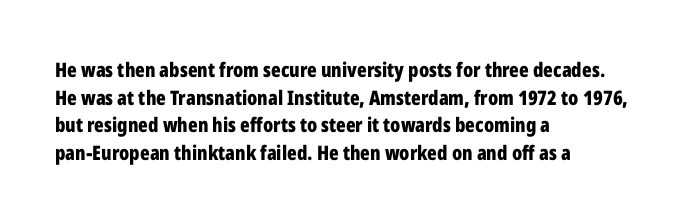
Is the letter spacing exaggerated? No — it looks like the ordinary default. Does the weight exceed regular? Yes, all the way to bold. Layout note: lines flush left. Notice how the stems are strictly vertical — no italics here.
